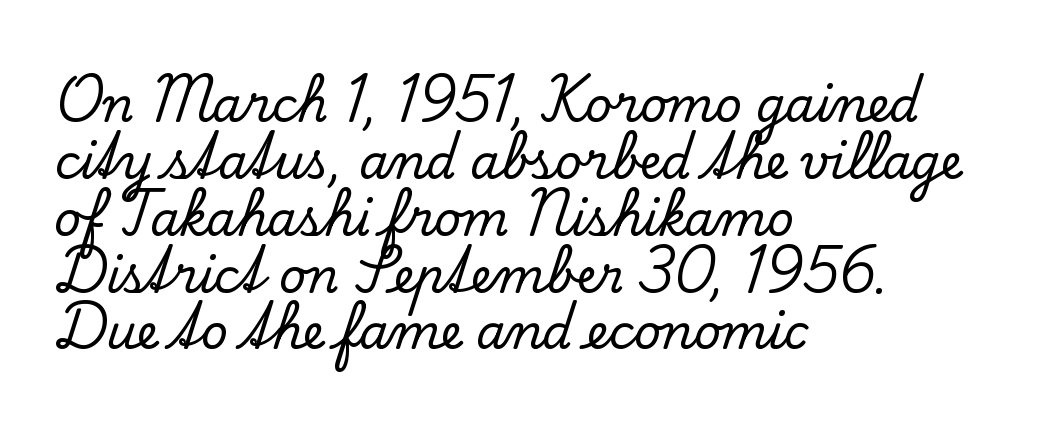
The image shows 47 px serif type; set left-aligned, line spacing 1.21x, normal letter spacing, not underlined; low stroke contrast and a small x-height.
